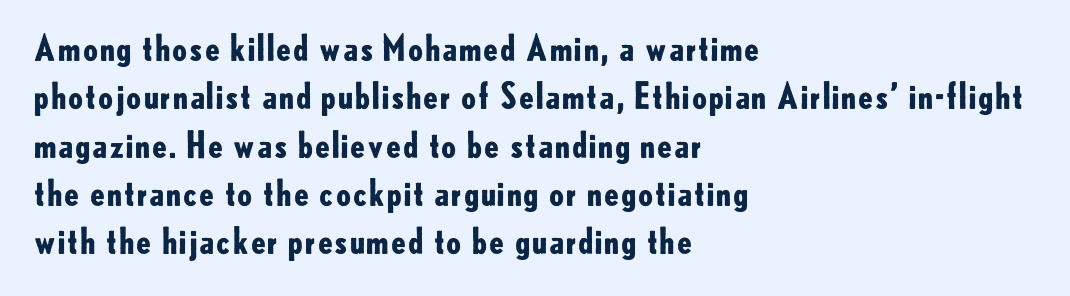
The image shows 35 px bold sans-serif type, upright; set left-aligned, normal line spacing (1.38x), normal letter spacing, not underlined; low stroke contrast and a small x-height.
